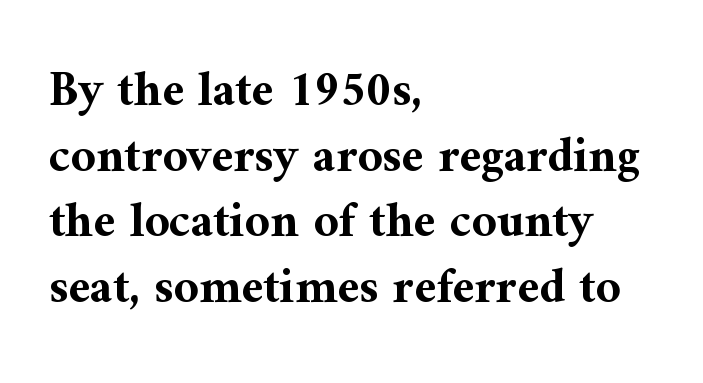
{"serif": "yes", "italic": "no", "bold": "yes", "weight": "bold", "width": "normal", "stroke_contrast": "medium", "x_height": "medium", "monospaced": "no", "underline": "no", "align": "left", "line_spacing": "normal", "line_spacing_ratio": 1.34, "letter_spacing": "normal", "letter_spacing_em": 0.0, "glyph_px": 49}
